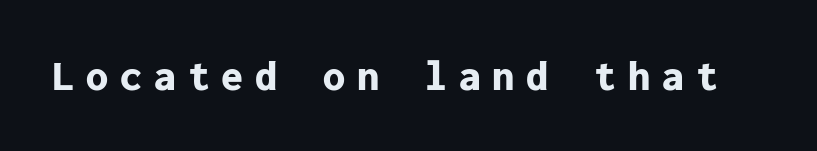
Spacing between characters has been opened up far beyond the box default. The specimen reads as upright at a glance. The rendering uses a bold face; every stroke is thick and dark. Check the space under the baseline: it is left empty. Classification — sans serif.
